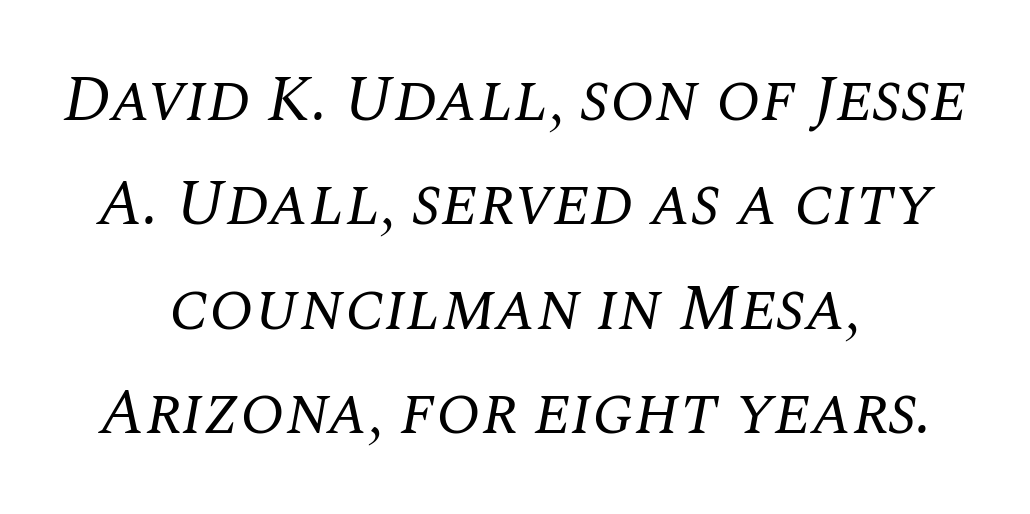
The image shows 66 px regular-weight serif type, italic (leaning right); set centered, normal line spacing (1.58x), normal letter spacing, not underlined; medium stroke contrast and a large x-height.
